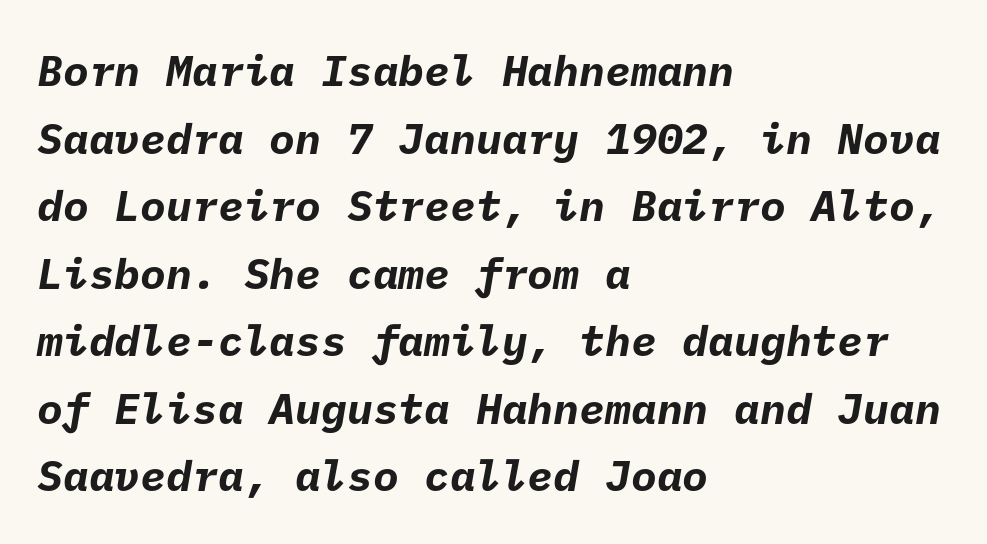
The letters carry no serifs — their stems end cleanly without finishing strokes. Set as a true bold cut, around the 700 mark. Short note: letters normally spaced. Successive baselines arrive at the customary interval.
